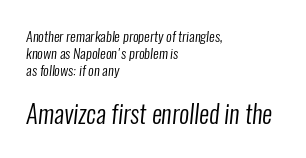
Summary of weight: not heavy and not bold. Here the glyphs are tracked normally, forming tight word shapes. The composition opens small and finishes big. Reading down the block, your eye returns to a fixed left position each line. Words float on clear page, feet unadorned.
